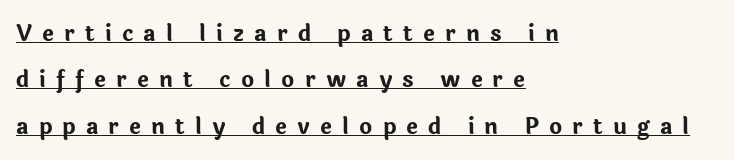
Q: Is the text bold? A: Yes.
Q: Is the text italic (slanted)? A: No, it is upright.
Q: Is the text underlined? A: Yes.
Q: How is the paragraph aligned? A: Left-aligned.
Q: Is the spacing between letters normal or unusually wide? A: Unusually wide.
Q: Is the spacing between lines tight, normal or loose? A: Loose.
